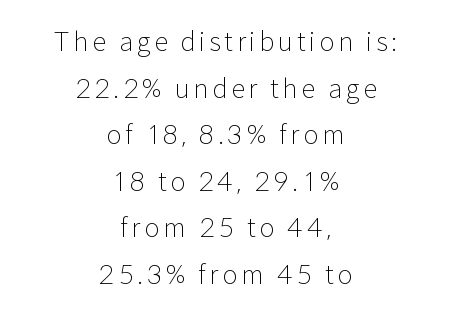
Teacher's note: observe the equal gaps on both sides — that is centered alignment. Is the type heavy? It reads as light-to-regular instead. The specimen reads as upright at a glance. Honestly, there is no underline to notice here at all.
